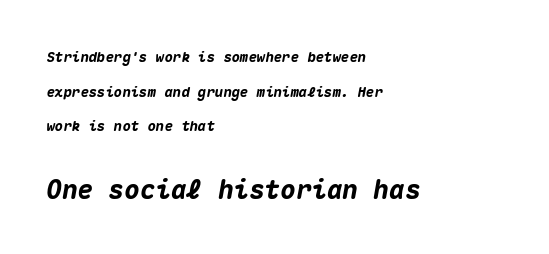
A typesetter would mark this as italic. You could fit nearly another row in the gap between these rows. Compared with a centered layout, this one pins lines to the left instead. A typesetter would call this zero additional tracking. These lines carry a lot of weight — the face is fully bold.
